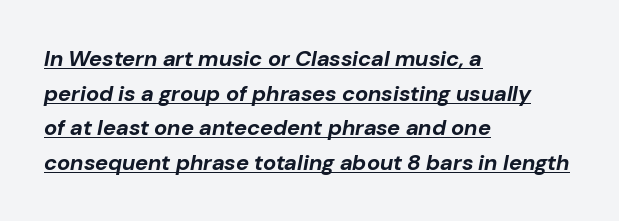
The image shows 22 px bold type, italic (leaning right); set left-aligned, normal line spacing (1.57x), normal letter spacing, underlined.
